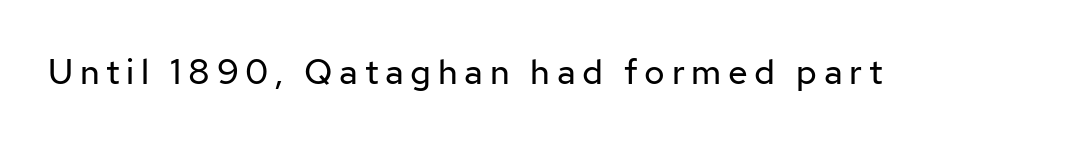
Spacing verdict: proportional, widths tailored to each character. Nothing heavy about these letters — not bold at all. Ascenders rise straight up at ninety degrees. A sans-serif font was chosen for this passage.
